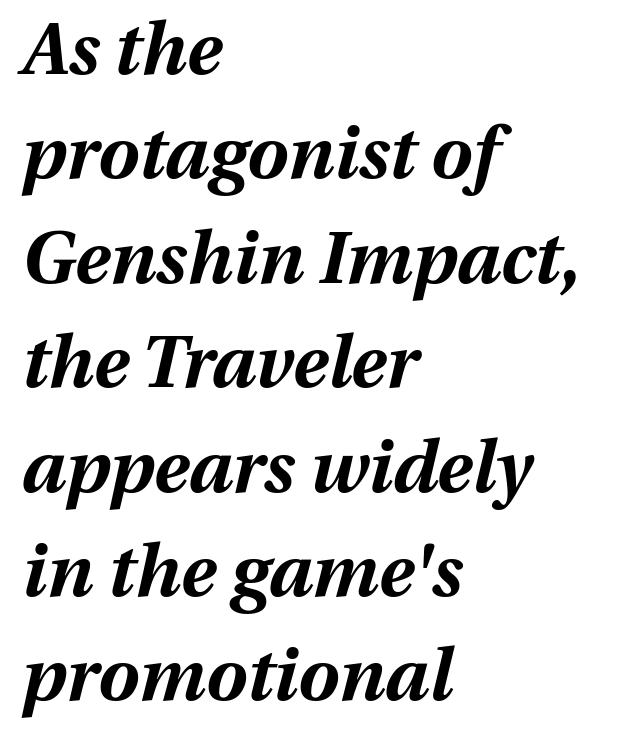
Q: Is the text bold? A: Yes.
Q: Is the text italic (slanted)? A: Yes, it leans right by about 13 degrees.
Q: Is the text underlined? A: No.
Q: How is the paragraph aligned? A: Left-aligned.
Q: Is the spacing between letters normal or unusually wide? A: Normal.
Q: Is the spacing between lines tight, normal or loose? A: Normal.
Q: Width (condensed, normal, or wide)? A: Normal.
Q: Stroke contrast? A: Medium.
Q: x-height? A: Medium.
Q: Monospaced? A: No.
